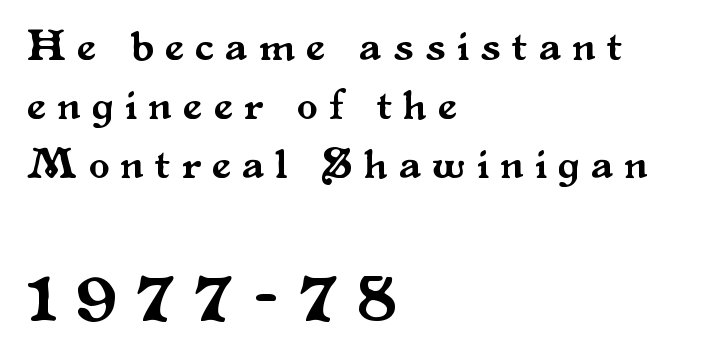
Q: Is the text italic (slanted)? A: No, it is upright.
Q: Is the typeface a serif or a sans-serif typeface? A: Serif.
Q: Is the text underlined? A: No.
Q: How is the paragraph aligned? A: Left-aligned.
Q: Is the spacing between letters normal or unusually wide? A: Unusually wide.
Q: Is the spacing between lines tight, normal or loose? A: Normal.
Q: Which block of text is set in a larger size, the first (top) or the second (bottom)? A: The second (bottom) one.
Q: Width (condensed, normal, or wide)? A: Normal.
Q: Stroke contrast? A: Medium.
Q: x-height? A: Small.
Q: Monospaced? A: No.
